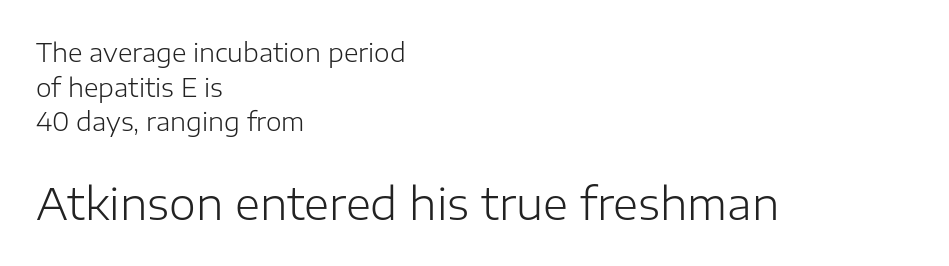
Tracking value appears to be zero — textbook default spacing. Unlike italic type, these characters show no tilt at all. The characters are drawn with everyday or finer stroke widths. Visually, the bottom section dominates because its glyphs are scaled up. No feet cap the strokes, marking this as sans-serif type.
